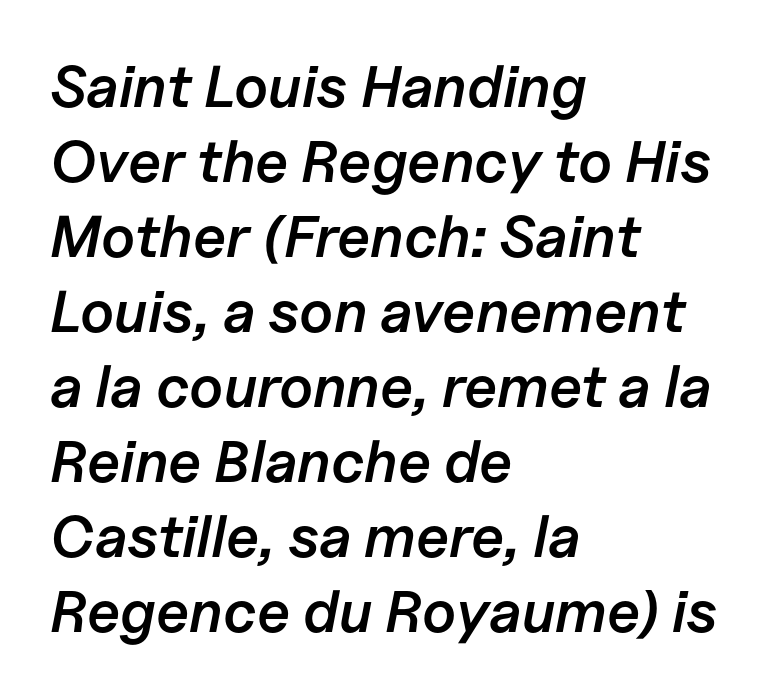
{"italic": "yes", "lean": "right", "slant_degrees": 11, "bold": "semi", "weight": "semibold", "width": "normal", "stroke_contrast": "low", "x_height": "medium", "monospaced": "no", "underline": "no", "align": "left", "line_spacing": "normal", "line_spacing_ratio": 1.27, "letter_spacing": "normal", "letter_spacing_em": 0.0, "glyph_px": 59}
